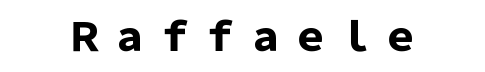
Underline: absent. Serifs: no, the terminals of the letterforms are clean. Spacing verdict: proportional, widths tailored to each character. In terms of weight, the rendering is a true, heavy bold.
